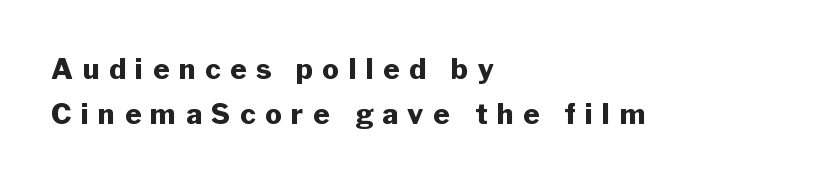
The image shows 28 px heavy sans-serif type, upright; set left-aligned, normal line spacing (1.61x), unusually wide letter spacing (+0.34 em), not underlined; low stroke contrast and a medium x-height.
